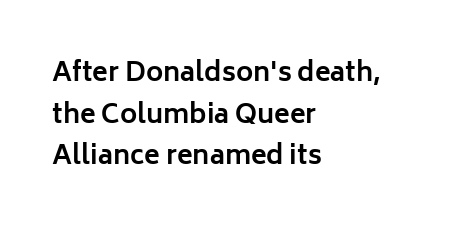
{"italic": "no", "bold": "yes", "underline": "no", "align": "left", "line_spacing": "normal", "line_spacing_ratio": 1.6, "letter_spacing": "normal", "letter_spacing_em": 0.0, "glyph_px": 26}
